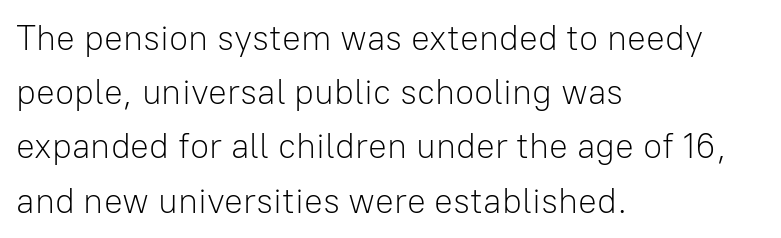
{"serif": "no", "italic": "no", "bold": "no", "weight": "light", "width": "normal", "stroke_contrast": "low", "x_height": "medium", "monospaced": "no", "underline": "no", "align": "left", "line_spacing": "normal", "line_spacing_ratio": 1.55, "letter_spacing": "normal", "letter_spacing_em": 0.0, "glyph_px": 35}
